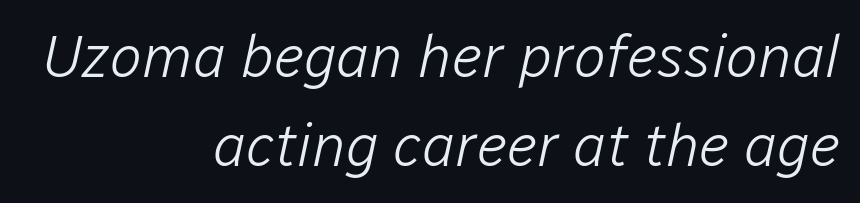
The image shows 60 px light type, italic (leaning right); set right-aligned, normal line spacing (1.49x), normal letter spacing, not underlined; low stroke contrast and a medium x-height.
